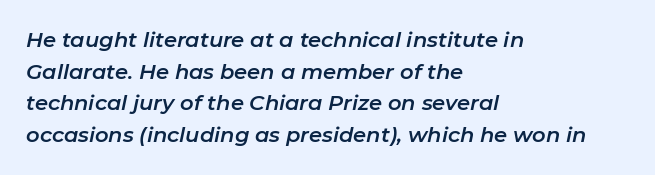
Q: Is the text italic (slanted)? A: Yes, it leans right by about 11 degrees.
Q: Is the text underlined? A: No.
Q: How is the paragraph aligned? A: Left-aligned.
Q: Is the spacing between letters normal or unusually wide? A: Normal.
Q: Is the spacing between lines tight, normal or loose? A: Normal.
